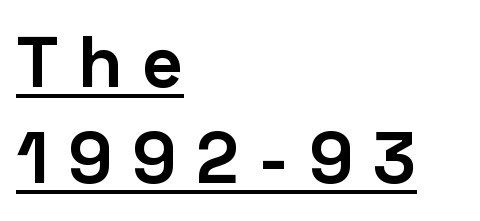
The words here are underlined. Ordinary non-slanted type is in use. The line-height multiplier appears to be the usual default. The face used here is proportionally spaced, like ordinary book or web type. The sample has been set heavy, in full bold. All the whitespace from short lines collects on the right.
